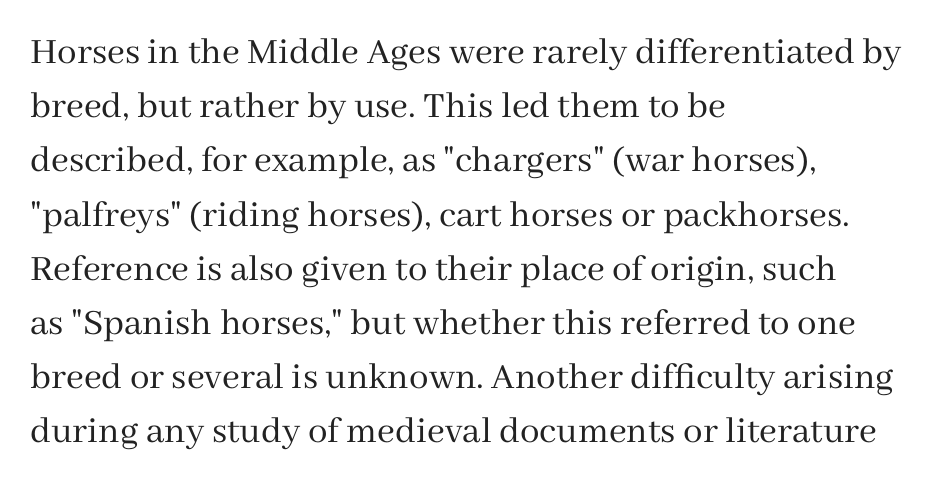
{"serif": "yes", "italic": "no", "bold": "no", "weight": "regular", "width": "normal", "stroke_contrast": "medium", "x_height": "medium", "monospaced": "no", "underline": "no", "align": "left", "line_spacing": "normal", "line_spacing_ratio": 1.39, "letter_spacing": "normal", "letter_spacing_em": 0.0, "glyph_px": 39}
